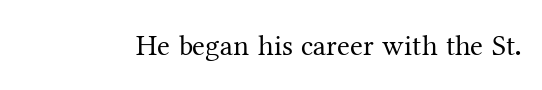
{"serif": "yes", "italic": "no", "bold": "no", "weight": "regular", "width": "normal", "stroke_contrast": "medium", "x_height": "medium", "monospaced": "no", "underline": "no", "letter_spacing": "normal", "letter_spacing_em": 0.0, "glyph_px": 29}
